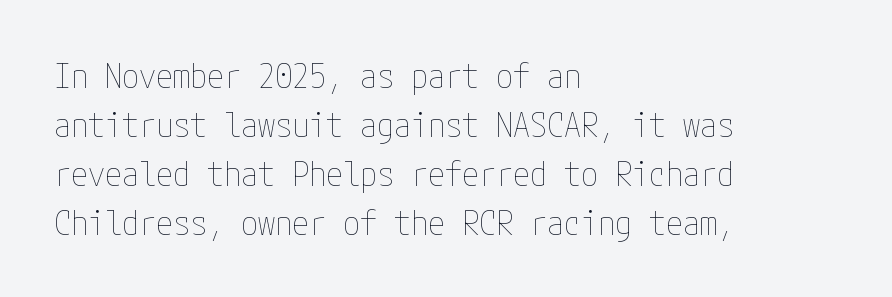
The image shows 34 px thin, condensed type, upright; set left-aligned, normal line spacing (1.44x), normal letter spacing, not underlined; low stroke contrast and a medium x-height.
